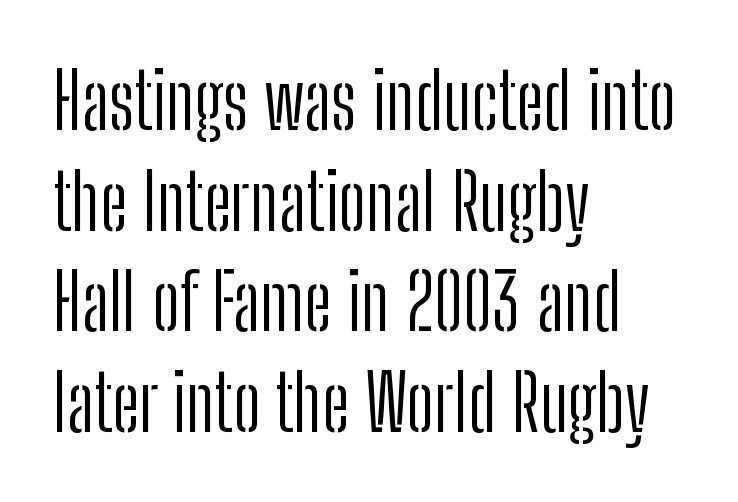
{"serif": "no", "italic": "no", "bold": "no", "weight": "light", "width": "condensed", "stroke_contrast": "low", "x_height": "medium", "monospaced": "no", "underline": "no", "align": "left", "line_spacing": "normal", "line_spacing_ratio": 1.29, "letter_spacing": "normal", "letter_spacing_em": 0.0, "glyph_px": 78}
